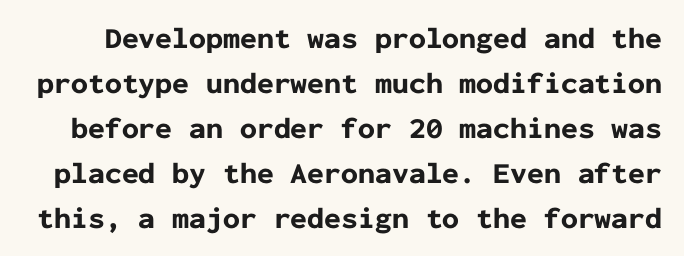
{"serif": "no", "italic": "no", "bold": "yes", "weight": "bold", "width": "normal", "stroke_contrast": "low", "x_height": "medium", "monospaced": "yes", "underline": "no", "line_spacing": "normal", "line_spacing_ratio": 1.5, "letter_spacing": "normal", "letter_spacing_em": 0.0, "glyph_px": 30}
